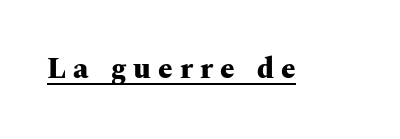
The image shows 29 px heavy, wide serif type, upright; set unusually wide letter spacing (+0.25 em), underlined; medium stroke contrast and a medium x-height.
